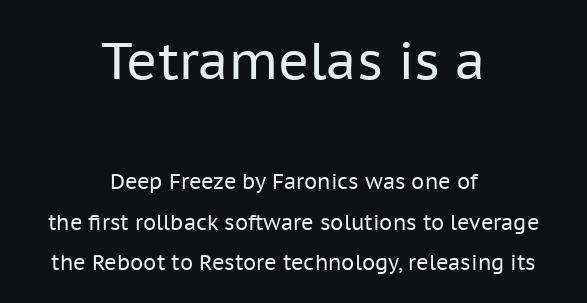
Examine the stroke ends and you'll find no serifs. The typesetter chose a symmetrical, centered arrangement here. Short note: letters normally spaced. Beneath every word, the page is bare. Think of a printed novel: that variable character pitch is what you see here.
